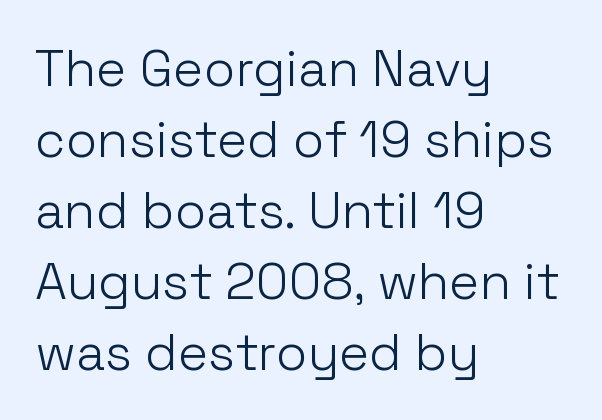
The image shows 51 px light sans-serif type, upright; set left-aligned, normal line spacing (1.39x), normal letter spacing, not underlined; low stroke contrast and a medium x-height.
